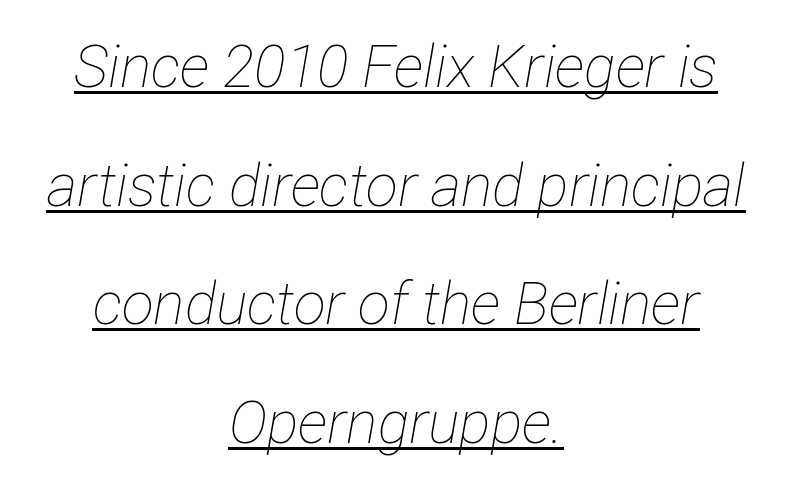
The image shows 59 px thin, condensed type, italic (leaning right); set centered, loose line spacing (2.01x), normal letter spacing, underlined; low stroke contrast and a medium x-height.
